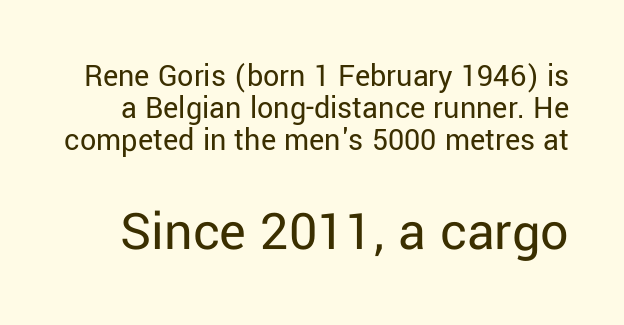
Q: Is the text bold? A: No.
Q: Is the text italic (slanted)? A: No, it is upright.
Q: Is the typeface a serif or a sans-serif typeface? A: Sans-serif.
Q: Is the text underlined? A: No.
Q: Is the spacing between letters normal or unusually wide? A: Normal.
Q: Is the spacing between lines tight, normal or loose? A: Tight.
Q: Which block of text is set in a larger size, the first (top) or the second (bottom)? A: The second (bottom) one.
Q: Width (condensed, normal, or wide)? A: Normal.
Q: Stroke contrast? A: Low.
Q: x-height? A: Medium.
Q: Monospaced? A: No.
